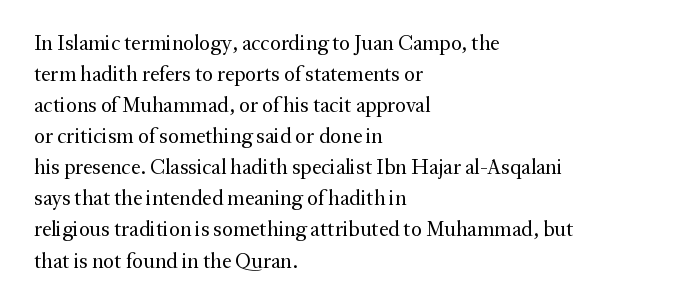
No chunkiness to these letters — they're not bold. The area under the type is left untouched. This rendering uses left alignment, leaving the right contour irregular. The font's upright variant was chosen for this text. Compared with typical body copy, the letter spacing here is the same.
